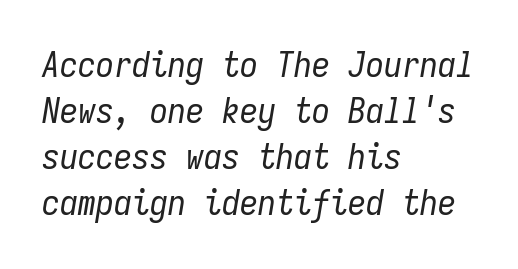
Is the type slanted? Yes — the strokes lean at a clear angle. Compared with a typical body face, this is equally light or lighter still. The letters march in equal steps, a hallmark of fixed-pitch type. The paragraph has a hard left edge and a soft right edge. Students, observe: this is what conventionally led text looks like.
